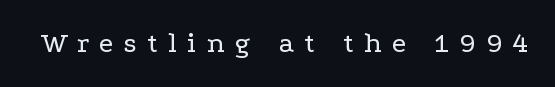
Q: Is the text bold? A: No.
Q: Is the text italic (slanted)? A: No, it is upright.
Q: Is the typeface a serif or a sans-serif typeface? A: Serif.
Q: Is the text underlined? A: No.
Q: Is the spacing between letters normal or unusually wide? A: Unusually wide.
Q: Width (condensed, normal, or wide)? A: Wide.
Q: Stroke contrast? A: Low.
Q: x-height? A: Medium.
Q: Monospaced? A: No.
